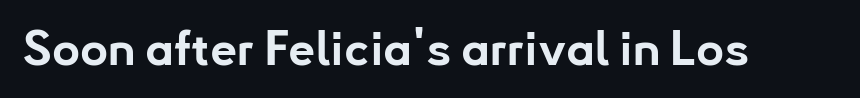
Vertical strokes here are truly vertical. Inter-character spacing is left at the font's built-in metrics. Look at the stroke-to-counter ratio: heavy, a bold. Descender tails drop into unmarked territory. Stroke terminals: plain, sans-serif.
